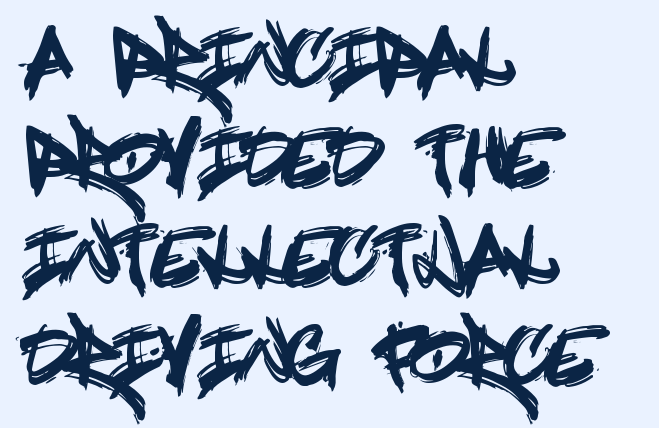
{"serif": "no", "width": "condensed", "x_height": "large", "underline": "no", "align": "left", "line_spacing": "normal", "line_spacing_ratio": 1.27, "letter_spacing": "normal", "letter_spacing_em": 0.0, "glyph_px": 78}
